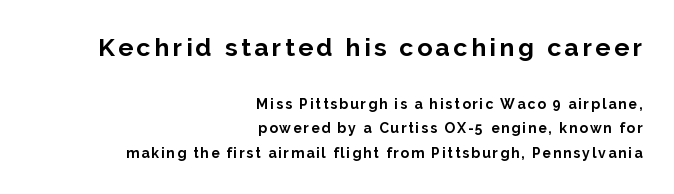
The image shows 25 px bold type, upright; set right-aligned, line spacing 1.73x, not underlined; the first (top) block is 1.79x larger.
